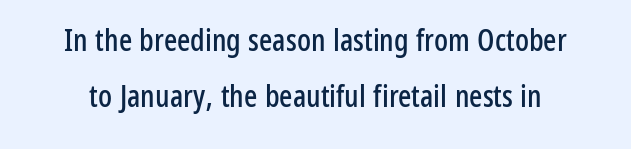
The image shows 31 px condensed sans-serif type, upright; set line spacing 1.8x, normal letter spacing, not underlined; low stroke contrast and a medium x-height.
